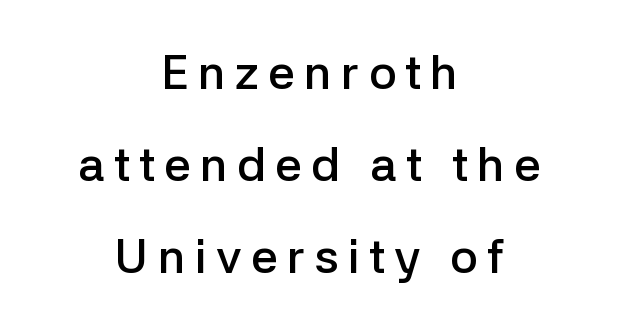
Summary of vertical rhythm: relaxed, with wide interline spacing. The zone under the glyphs is completely vacant. Spacing verdict: proportional, widths tailored to each character. The text was rendered using a sans face with plain stroke endings.
